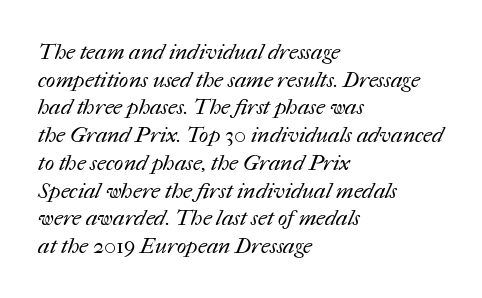
Q: Is the text bold? A: No.
Q: Is the text underlined? A: No.
Q: How is the paragraph aligned? A: Left-aligned.
Q: Is the spacing between letters normal or unusually wide? A: Normal.
Q: Is the spacing between lines tight, normal or loose? A: Normal.
